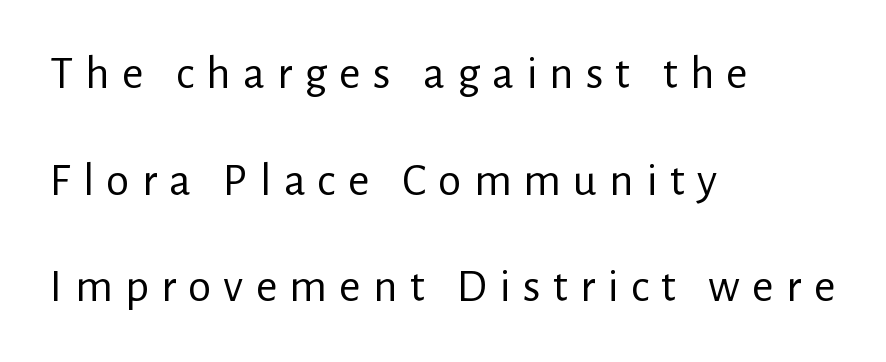
Q: Is the text bold? A: No.
Q: Is the text italic (slanted)? A: No, it is upright.
Q: Is the typeface a serif or a sans-serif typeface? A: Sans-serif.
Q: Is the text underlined? A: No.
Q: How is the paragraph aligned? A: Left-aligned.
Q: Is the spacing between letters normal or unusually wide? A: Unusually wide.
Q: Is the spacing between lines tight, normal or loose? A: Loose.
Q: Width (condensed, normal, or wide)? A: Normal.
Q: Stroke contrast? A: Low.
Q: x-height? A: Medium.
Q: Monospaced? A: No.
